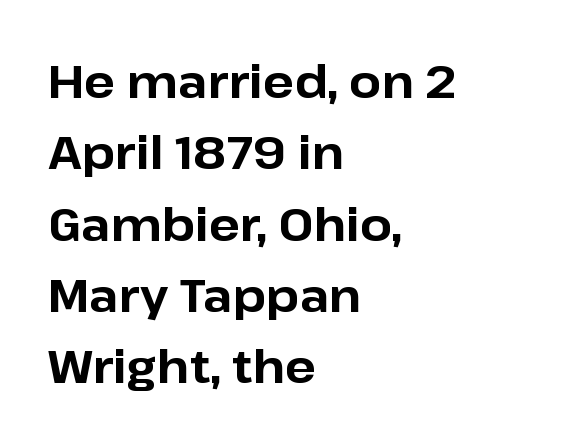
{"serif": "no", "italic": "no", "bold": "yes", "weight": "bold", "width": "normal", "stroke_contrast": "low", "x_height": "medium", "monospaced": "no", "underline": "no", "align": "left", "line_spacing": "normal", "line_spacing_ratio": 1.55, "letter_spacing": "normal", "letter_spacing_em": 0.0, "glyph_px": 46}
